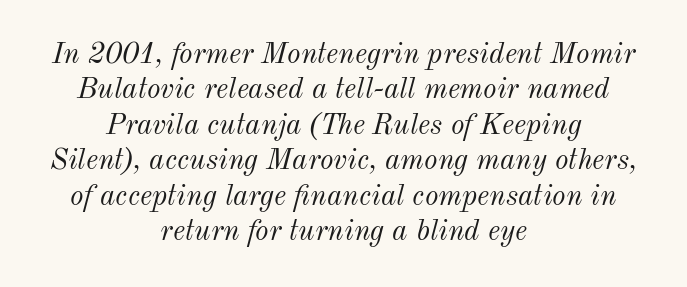
Q: Is the text bold? A: No.
Q: Is the text italic (slanted)? A: Yes, it leans right by about 12 degrees.
Q: Is the text underlined? A: No.
Q: How is the paragraph aligned? A: Centered.
Q: Is the spacing between letters normal or unusually wide? A: Normal.
Q: Width (condensed, normal, or wide)? A: Normal.
Q: Stroke contrast? A: Medium.
Q: x-height? A: Small.
Q: Monospaced? A: No.
